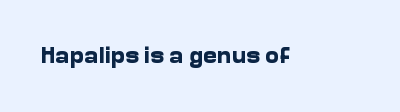
What stands out about the letter spacing? Nothing — it is the standard amount. Upright lettering throughout. Bold? Absolutely — the strokes are thick and heavy. The glyphs are unaccompanied by any horizontal stroke below them.
